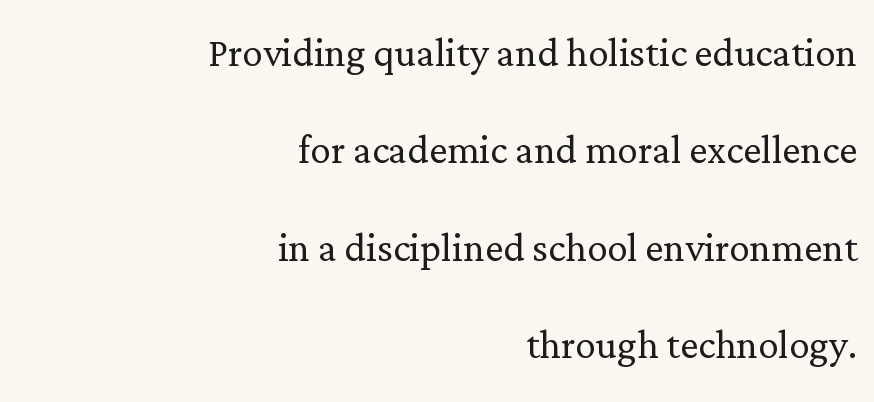
Q: Is the text bold? A: No.
Q: Is the text italic (slanted)? A: No, it is upright.
Q: Is the typeface a serif or a sans-serif typeface? A: Serif.
Q: Is the text underlined? A: No.
Q: How is the paragraph aligned? A: Right-aligned.
Q: Is the spacing between letters normal or unusually wide? A: Normal.
Q: Is the spacing between lines tight, normal or loose? A: Loose.
Q: Width (condensed, normal, or wide)? A: Normal.
Q: Stroke contrast? A: Low.
Q: x-height? A: Medium.
Q: Monospaced? A: No.
